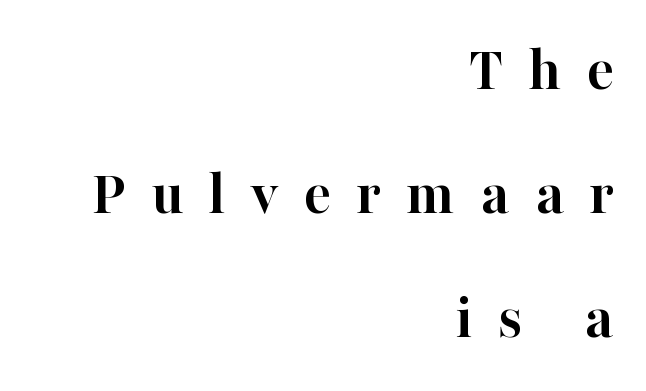
Q: Is the text bold? A: Yes.
Q: Is the text italic (slanted)? A: No, it is upright.
Q: Is the typeface a serif or a sans-serif typeface? A: Serif.
Q: Is the text underlined? A: No.
Q: How is the paragraph aligned? A: Right-aligned.
Q: Is the spacing between letters normal or unusually wide? A: Unusually wide.
Q: Is the spacing between lines tight, normal or loose? A: Loose.
Q: Width (condensed, normal, or wide)? A: Normal.
Q: Stroke contrast? A: High.
Q: x-height? A: Medium.
Q: Monospaced? A: No.
